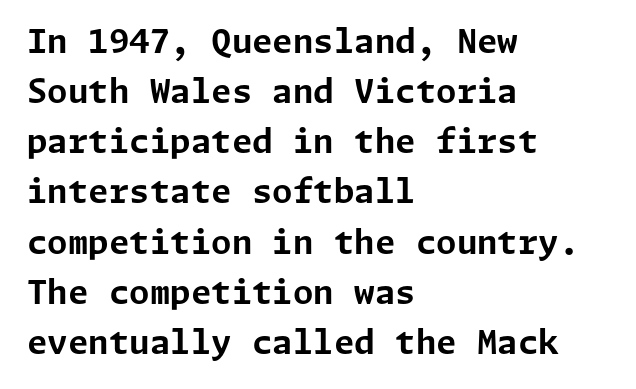
The image shows 33 px bold sans-serif type, upright; set left-aligned, normal line spacing (1.52x), normal letter spacing, not underlined; low stroke contrast and a medium x-height.
